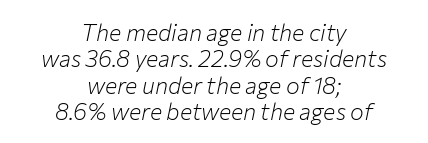
Q: Is the text bold? A: No.
Q: Is the text italic (slanted)? A: Yes, it leans right by about 12 degrees.
Q: Is the text underlined? A: No.
Q: How is the paragraph aligned? A: Centered.
Q: Is the spacing between letters normal or unusually wide? A: Normal.
Q: Is the spacing between lines tight, normal or loose? A: Tight.
